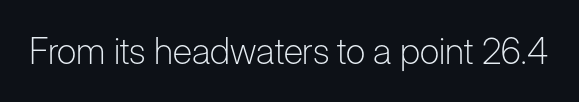
Q: Is the text bold? A: No.
Q: Is the text italic (slanted)? A: No, it is upright.
Q: Is the typeface a serif or a sans-serif typeface? A: Sans-serif.
Q: Is the text underlined? A: No.
Q: Is the spacing between letters normal or unusually wide? A: Normal.
Q: Width (condensed, normal, or wide)? A: Normal.
Q: Stroke contrast? A: Low.
Q: x-height? A: Medium.
Q: Monospaced? A: No.
